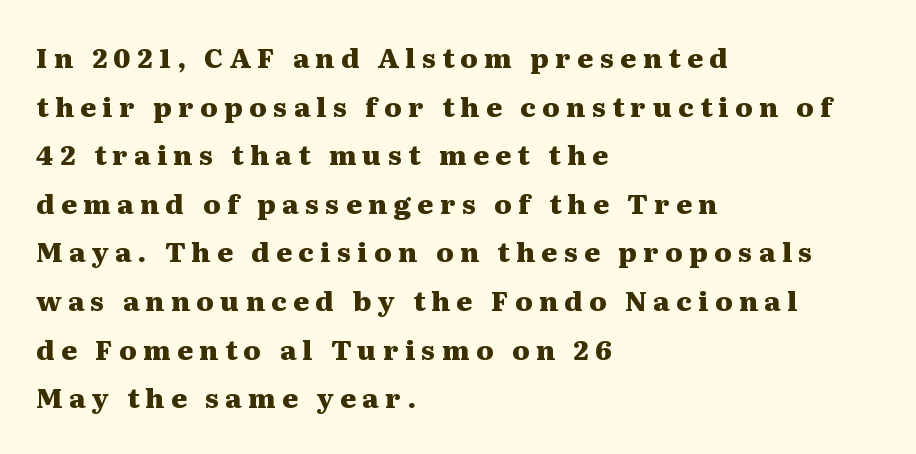
Underlining? Definitely not there. Every character sits straight up, as roman type does. The sample has been set heavy, in full bold. Each word looks stretched out because of the extra space between its letters. Leftover space on each line is placed entirely after the last word.
